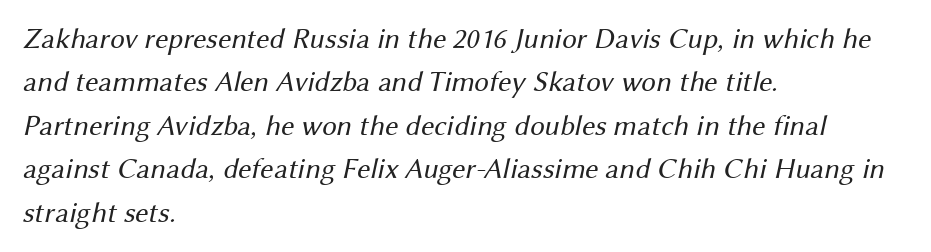
Q: Is the text bold? A: No.
Q: Is the typeface a serif or a sans-serif typeface? A: Sans-serif.
Q: Is the text underlined? A: No.
Q: How is the paragraph aligned? A: Left-aligned.
Q: Is the spacing between letters normal or unusually wide? A: Normal.
Q: Is the spacing between lines tight, normal or loose? A: Normal.
Q: Width (condensed, normal, or wide)? A: Normal.
Q: Stroke contrast? A: Medium.
Q: x-height? A: Medium.
Q: Monospaced? A: No.
